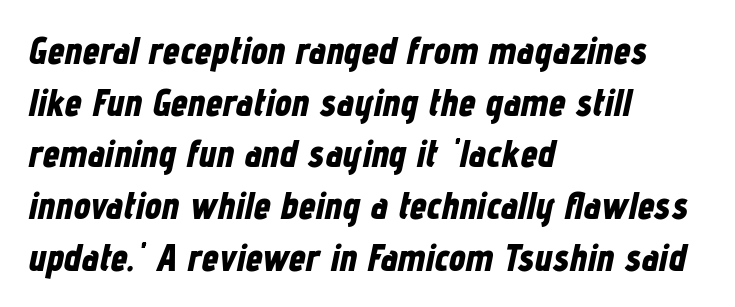
The image shows 38 px bold, condensed type, italic (leaning right); set left-aligned, normal line spacing (1.36x), normal letter spacing, not underlined; low stroke contrast and a medium x-height.
